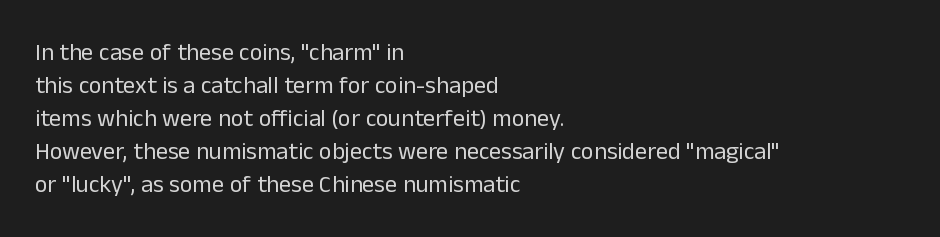
{"italic": "no", "bold": "no", "underline": "no", "align": "left", "line_spacing": "normal", "line_spacing_ratio": 1.37, "letter_spacing": "normal", "letter_spacing_em": 0.0, "glyph_px": 24}
